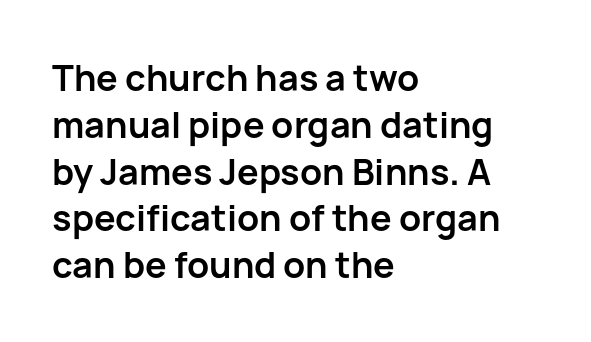
These lines are rendered in a variable-pitch font. Rendered with straight, roman letterforms. Layout note: lines flush left. Honestly, the letter spacing is just normal — you wouldn't notice it. Does the type have serifs? No, each stem ends abruptly. The passage shown is not underscored anywhere.
